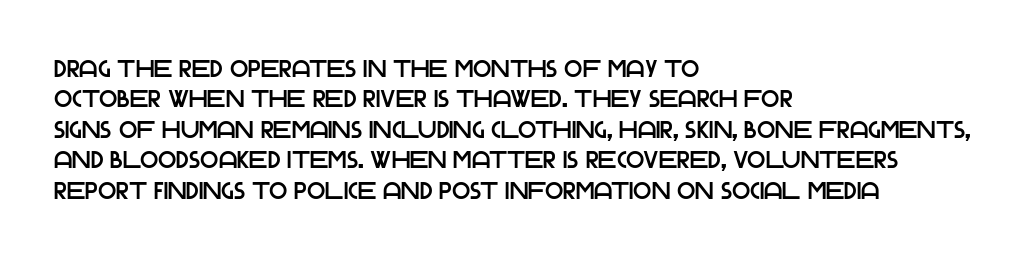
{"italic": "no", "underline": "no", "align": "left", "line_spacing": "normal", "line_spacing_ratio": 1.27, "letter_spacing": "normal", "letter_spacing_em": 0.0, "glyph_px": 24}
